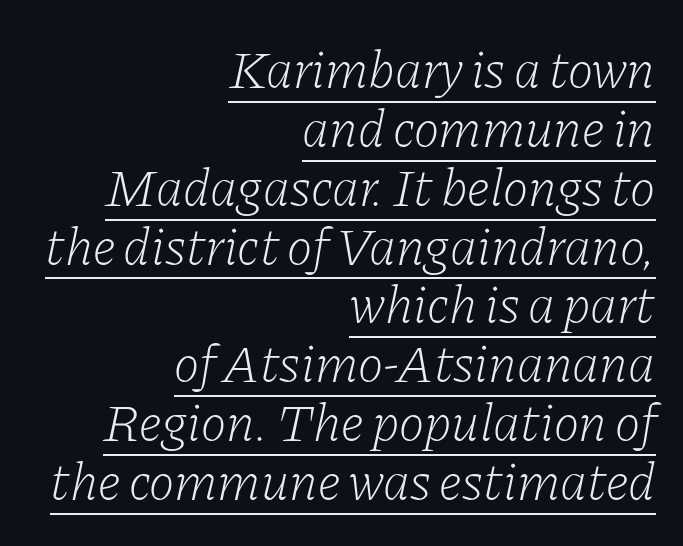
Q: Is the text bold? A: No.
Q: Is the text italic (slanted)? A: Yes, it leans right by about 11 degrees.
Q: Is the typeface a serif or a sans-serif typeface? A: Serif.
Q: Is the text underlined? A: Yes.
Q: How is the paragraph aligned? A: Right-aligned.
Q: Is the spacing between letters normal or unusually wide? A: Normal.
Q: Is the spacing between lines tight, normal or loose? A: Tight.
Q: Width (condensed, normal, or wide)? A: Normal.
Q: Stroke contrast? A: Low.
Q: x-height? A: Medium.
Q: Monospaced? A: No.
